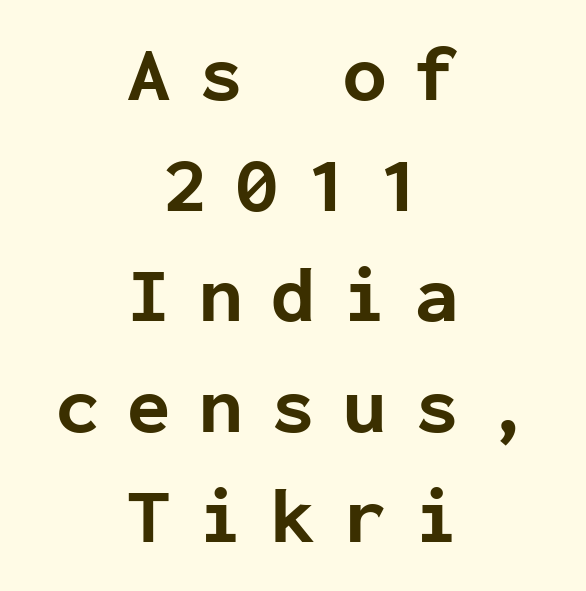
The strokes are fattened all the way to bold. A clean baseline with only descenders dipping below it. The axis of the letterforms is exactly vertical. The face used here is monospaced, like something from a code editor. This is sans-serif lettering, the kind often seen on screens and signage. These lines stack symmetrically, like a column narrowing and widening about its center.
